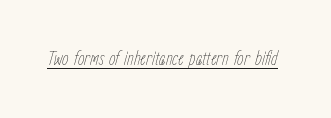
Q: Is the text bold? A: No.
Q: Is the text italic (slanted)? A: Yes, it leans right by about 15 degrees.
Q: Is the text underlined? A: Yes.
Q: Is the spacing between letters normal or unusually wide? A: Normal.
